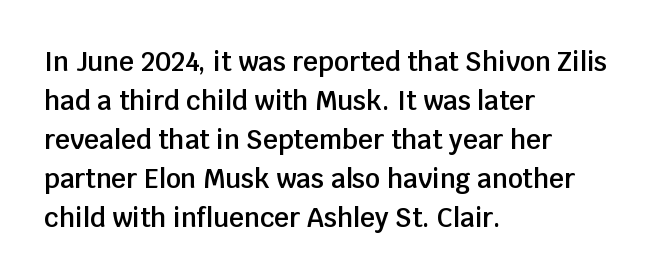
{"italic": "no", "bold": "semi", "underline": "no", "align": "left", "line_spacing": "normal", "line_spacing_ratio": 1.5, "letter_spacing": "normal", "letter_spacing_em": 0.0, "glyph_px": 26}
